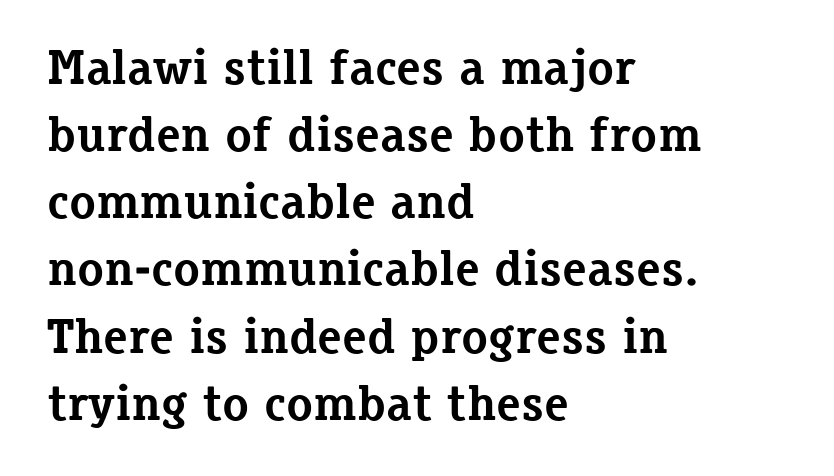
{"serif": "yes", "italic": "no", "bold": "yes", "weight": "bold", "width": "normal", "stroke_contrast": "low", "x_height": "medium", "monospaced": "no", "underline": "no", "align": "left", "line_spacing": "normal", "line_spacing_ratio": 1.37, "letter_spacing": "normal", "letter_spacing_em": 0.0, "glyph_px": 49}
